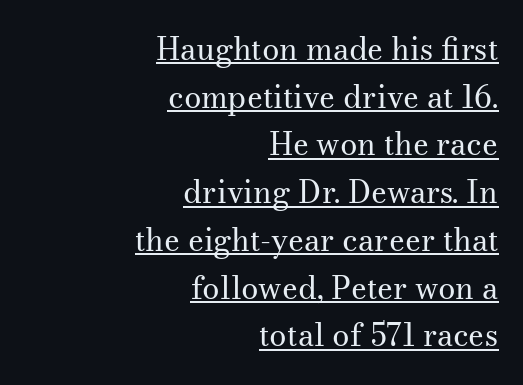
{"serif": "yes", "italic": "no", "bold": "no", "weight": "regular", "width": "normal", "stroke_contrast": "medium", "x_height": "small", "monospaced": "no", "underline": "yes", "align": "right", "line_spacing": "normal", "line_spacing_ratio": 1.54, "letter_spacing": "normal", "letter_spacing_em": 0.0, "glyph_px": 31}
